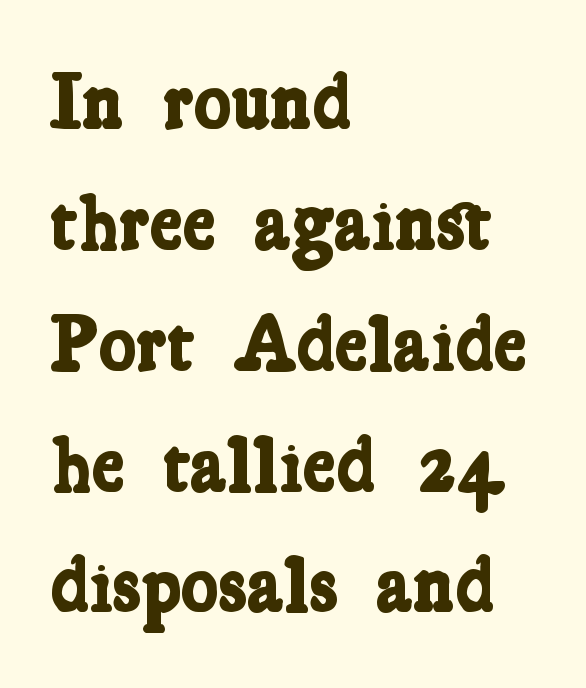
Letters rest on an invisible, unmarked baseline. Check where the strokes stop: tiny serifs finish them off. A typesetter would call this zero additional tracking. The ragged edge is on the right, which tells us the setting is flush left. Bold? Absolutely — the strokes are thick and heavy.
